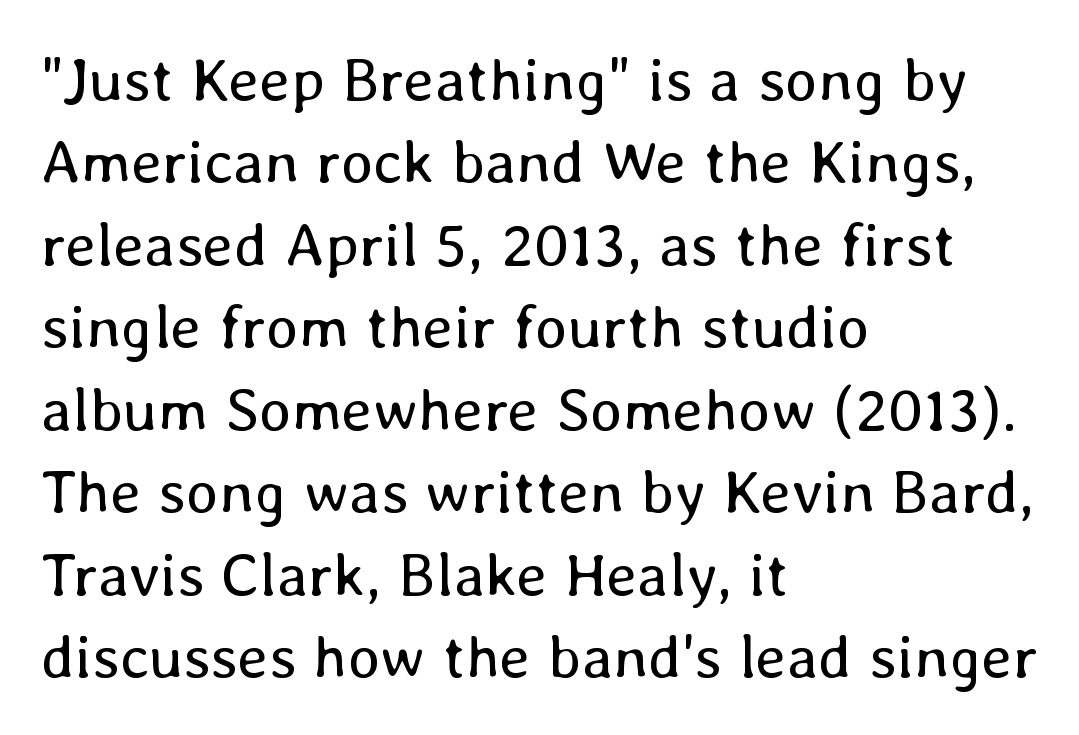
Q: Is the text bold? A: No.
Q: Is the text italic (slanted)? A: No, it is upright.
Q: Is the text underlined? A: No.
Q: How is the paragraph aligned? A: Left-aligned.
Q: Is the spacing between letters normal or unusually wide? A: Normal.
Q: Is the spacing between lines tight, normal or loose? A: Normal.
Q: Width (condensed, normal, or wide)? A: Normal.
Q: Stroke contrast? A: Low.
Q: x-height? A: Medium.
Q: Monospaced? A: No.
